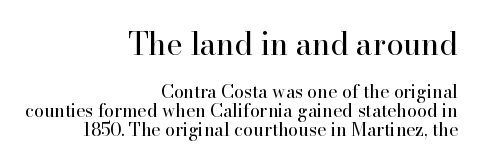
Weight: regular or lighter. Whoever set this made the first block the dominant, larger element. These lines are rendered in a variable-pitch font. Compared with typical body copy, the letter spacing here is the same.
